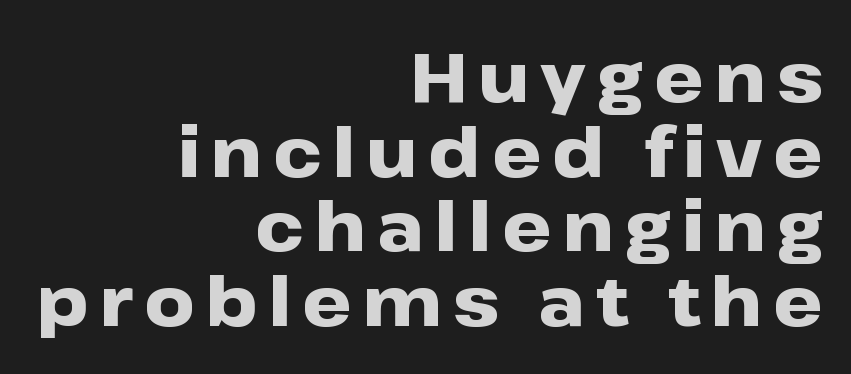
Looks like regular typesetting: each glyph gets only the width it needs. The letters stand straight up with perfectly vertical stems. Horizontal alignment here is rightward, an uncommon choice for prose. Pretty heavy lettering here — definitely bold. This is sans-serif lettering, the kind often seen on screens and signage. Very little white space separates one row of letters from the next.
